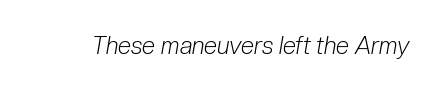
{"italic": "yes", "lean": "right", "slant_degrees": 10, "bold": "no", "underline": "no", "letter_spacing": "normal", "letter_spacing_em": 0.0, "glyph_px": 24}
